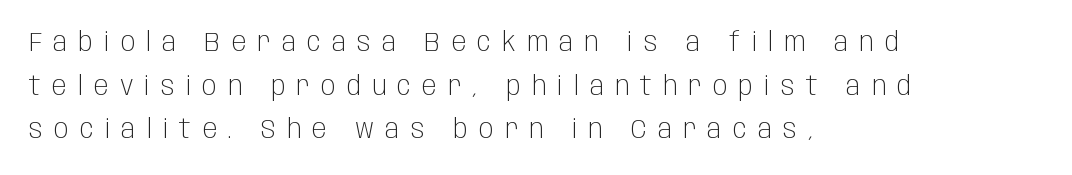
Descender tails drop into unmarked territory. Tracking here is generous; glyphs stand well apart from one another. All the whitespace from short lines collects on the right. A typesetter would mark this as roman, not italic. Is the stroke heavy? The answer is a plain regular-or-lighter. Line spacing here is normal.
